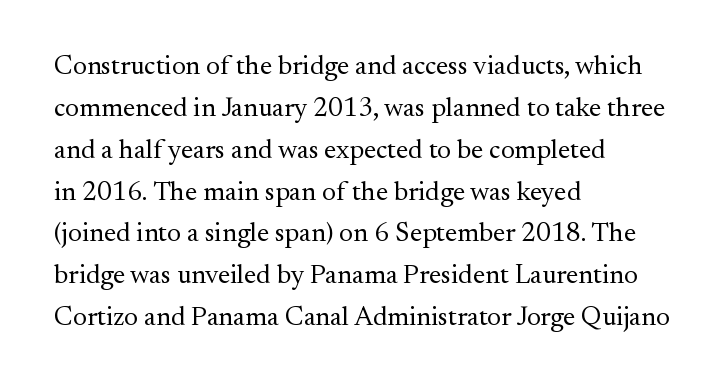
Anything drawn beneath the words? Only blank space. Each word holds together tightly as a unit, with standard inter-letter gaps. Each stroke keeps to a modest, everyday thickness or less. Normally led — the rows are evenly, conventionally spaced. In CSS terms this would be text-align: left. Does the lettering tilt? It doesn't — this is upright.
